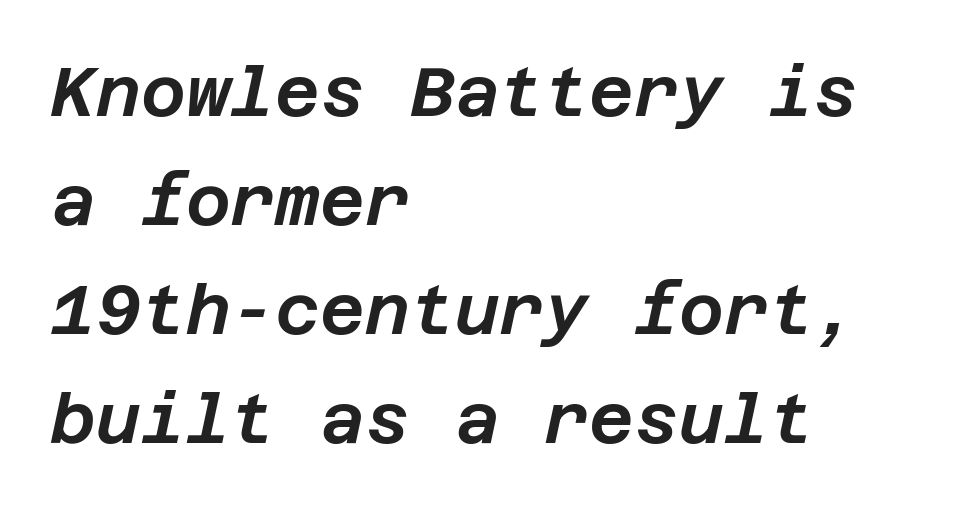
{"italic": "yes", "lean": "right", "slant_degrees": 12, "width": "normal", "stroke_contrast": "low", "x_height": "large", "underline": "no", "align": "left", "line_spacing": "normal", "line_spacing_ratio": 1.58, "letter_spacing": "normal", "letter_spacing_em": 0.0, "glyph_px": 69}
